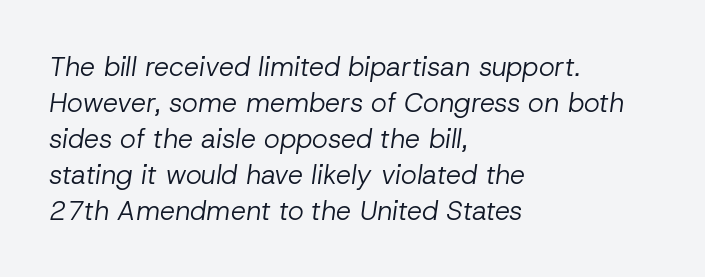
Q: Is the text bold? A: No.
Q: Is the text italic (slanted)? A: Yes, it leans right by about 8 degrees.
Q: Is the text underlined? A: No.
Q: How is the paragraph aligned? A: Left-aligned.
Q: Is the spacing between letters normal or unusually wide? A: Normal.
Q: Is the spacing between lines tight, normal or loose? A: Normal.
